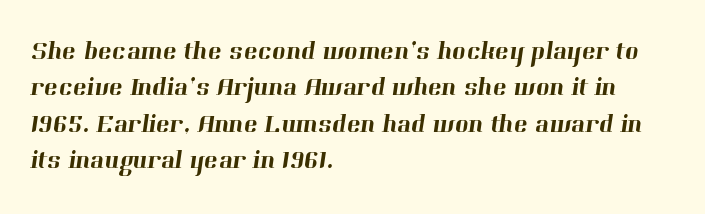
Descenders are the only things crossing below the line. The space between consecutive lines is moderate. Reading down the block, your eye returns to a fixed left position each line. Look at the tracking — it's just the regular setting, nothing added.
